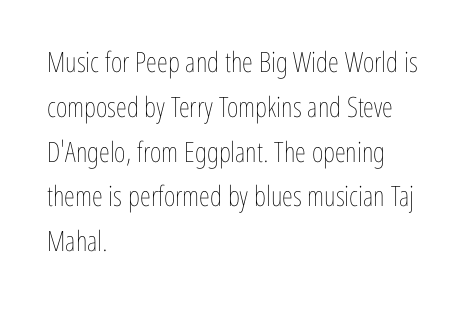
Descender tails drop into unmarked territory. These lines are rendered in a variable-pitch font. Is there much room between lines? A standard amount, neither cramped nor airy. Nothing unusual about the tracking: characters are spaced as the font intends. All the whitespace from short lines collects on the right. The type sits square on the baseline with zero lean.
